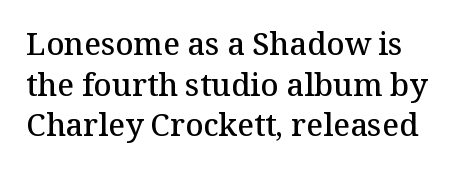
The image shows 31 px semibold serif type, upright; set normal line spacing (1.31x), normal letter spacing, not underlined; medium stroke contrast and a medium x-height.
